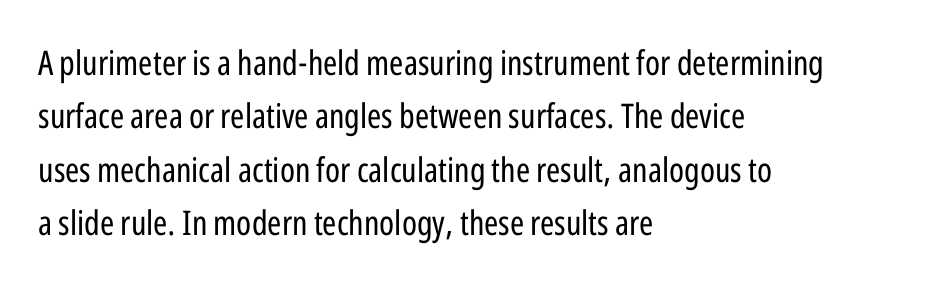
The image shows 34 px regular-weight, condensed sans-serif type, upright; set left-aligned, normal line spacing (1.57x), normal letter spacing, not underlined; low stroke contrast and a medium x-height.
